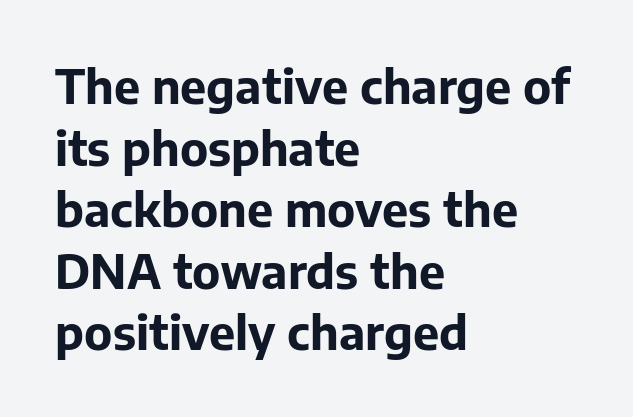
The image shows 47 px bold sans-serif type, upright; set left-aligned, normal line spacing (1.31x), normal letter spacing, not underlined; low stroke contrast and a medium x-height.
